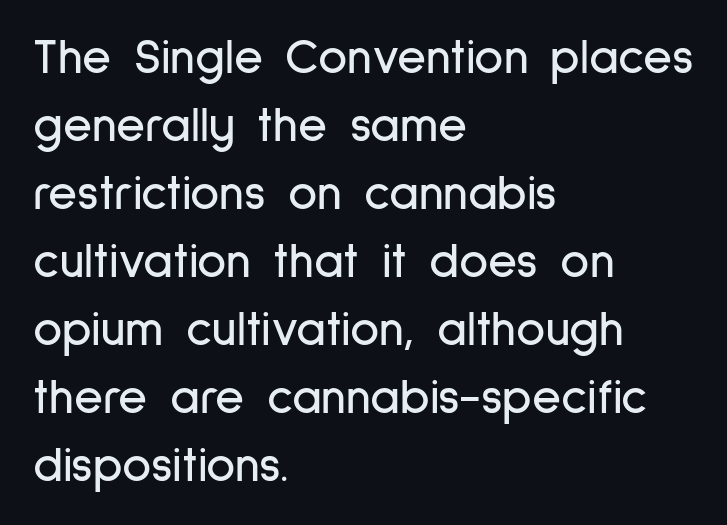
The image shows 50 px condensed sans-serif type, upright; set left-aligned, normal line spacing (1.36x), normal letter spacing, not underlined; low stroke contrast and a medium x-height.
